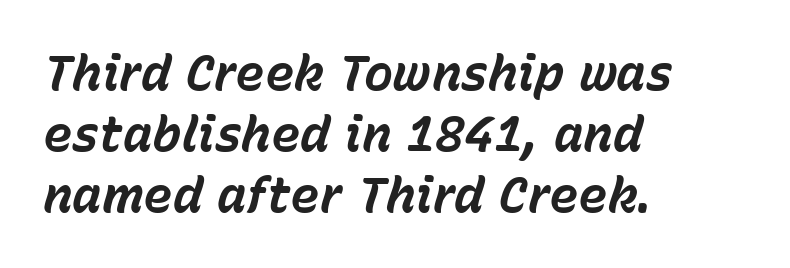
Q: Is the text bold? A: Yes.
Q: Is the text italic (slanted)? A: Yes, it leans right by about 15 degrees.
Q: Is the text underlined? A: No.
Q: How is the paragraph aligned? A: Left-aligned.
Q: Is the spacing between letters normal or unusually wide? A: Normal.
Q: Width (condensed, normal, or wide)? A: Normal.
Q: Stroke contrast? A: Low.
Q: x-height? A: Medium.
Q: Monospaced? A: No.
